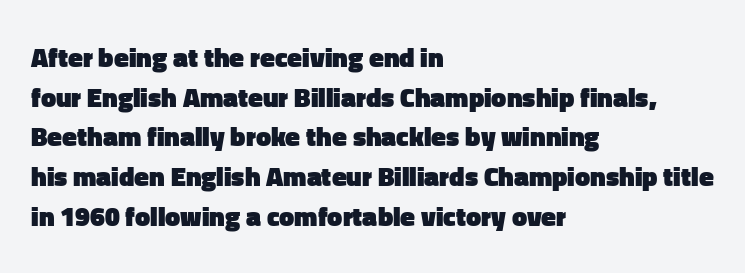
The image shows 27 px bold type, upright; set left-aligned, normal line spacing (1.47x), normal letter spacing, not underlined.
